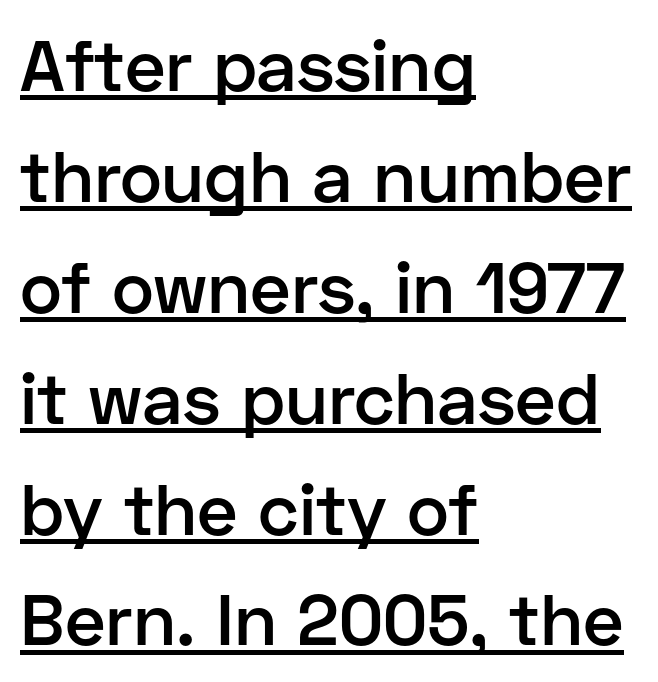
The image shows 72 px semibold sans-serif type, upright; set left-aligned, normal line spacing (1.54x), normal letter spacing, underlined; low stroke contrast and a medium x-height.
